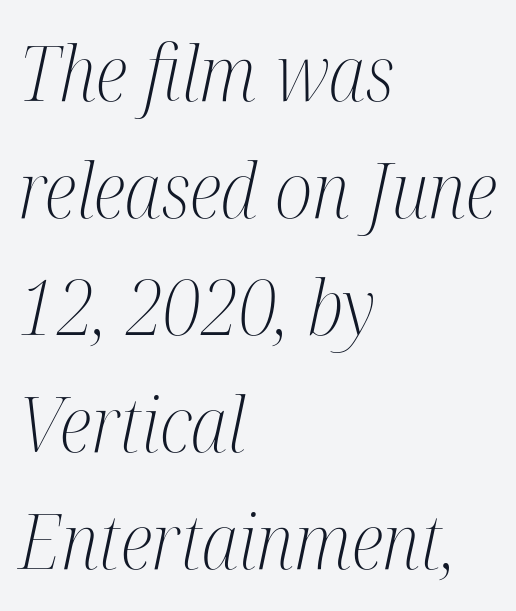
{"serif": "yes", "italic": "yes", "lean": "right", "slant_degrees": 12, "bold": "no", "weight": "light", "width": "condensed", "stroke_contrast": "medium", "x_height": "medium", "monospaced": "no", "underline": "no", "align": "left", "line_spacing": "normal", "line_spacing_ratio": 1.52, "letter_spacing": "normal", "letter_spacing_em": 0.0, "glyph_px": 77}
